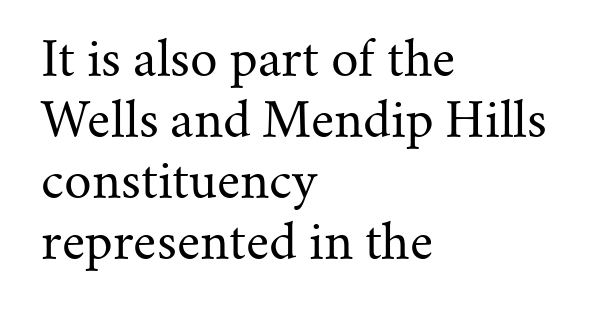
The image shows 48 px regular-weight serif type, upright; set left-aligned, normal line spacing (1.27x), normal letter spacing, not underlined; medium stroke contrast and a small x-height.
